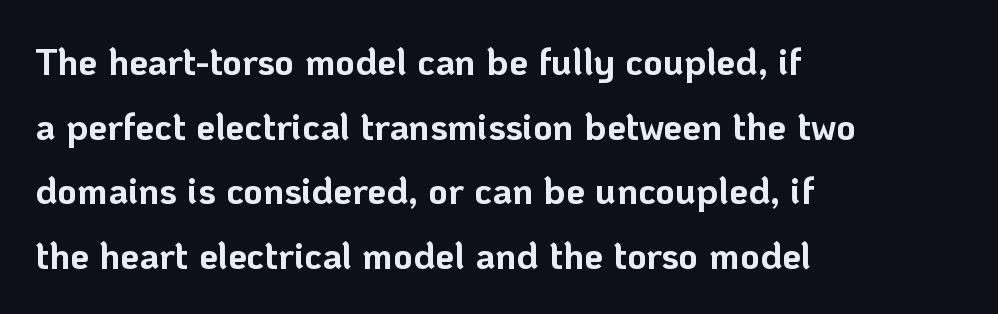
{"serif": "no", "italic": "no", "bold": "yes", "weight": "bold", "width": "normal", "stroke_contrast": "low", "x_height": "medium", "monospaced": "no", "underline": "no", "align": "left", "line_spacing": "normal", "line_spacing_ratio": 1.7, "letter_spacing": "normal", "letter_spacing_em": 0.0, "glyph_px": 38}
